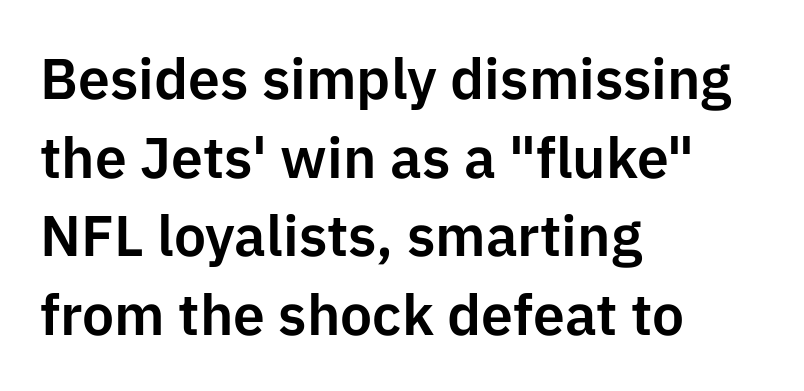
Only glyphs here, with clear space below each row. The line texture is even and compact thanks to regular tracking. A typesetter would call this proportional, since set widths differ per character. The type sits square on the baseline with zero lean.
